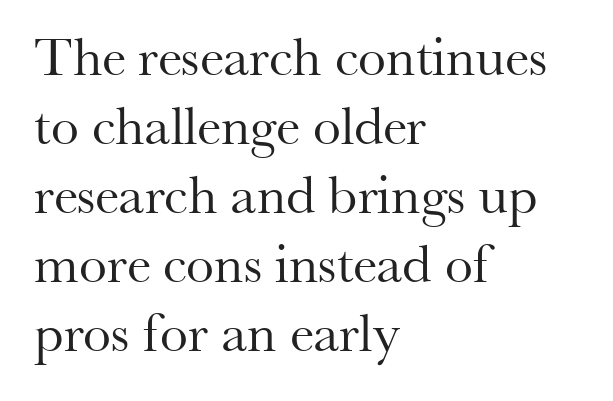
The ragged edge is on the right, which tells us the setting is flush left. Think of a printed novel: that variable character pitch is what you see here. The passage shown is not underscored anywhere. Inter-character spacing is left at the font's built-in metrics. Heaviness? Minimal to ordinary, like unemphasized prose.
